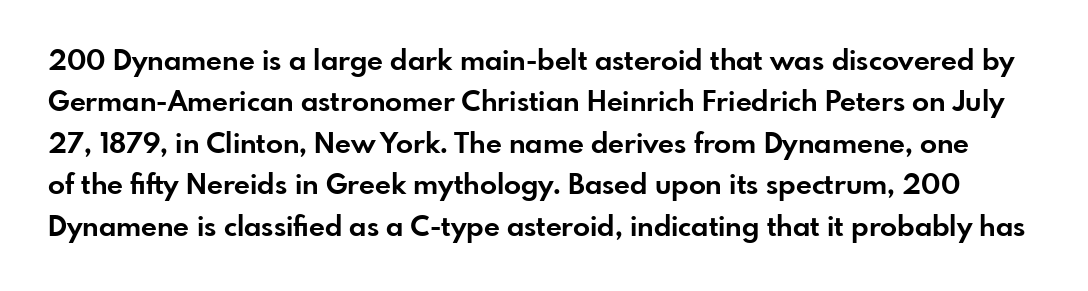
Summary of weight: heavy, a full bold. This sample has the flowing, uneven cadence of proportional lettering. The string is rendered with underlining switched off. Interline gaps are of average width in this sample. The lettering stays uniformly vertical, giving the passage a roman look.
